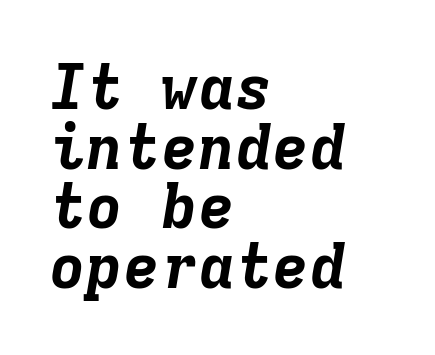
{"italic": "yes", "lean": "right", "slant_degrees": 9, "bold": "yes", "weight": "bold", "width": "normal", "stroke_contrast": "low", "x_height": "medium", "monospaced": "yes", "underline": "no", "align": "left", "line_spacing": "tight", "line_spacing_ratio": 0.96, "letter_spacing": "normal", "letter_spacing_em": 0.0, "glyph_px": 62}
